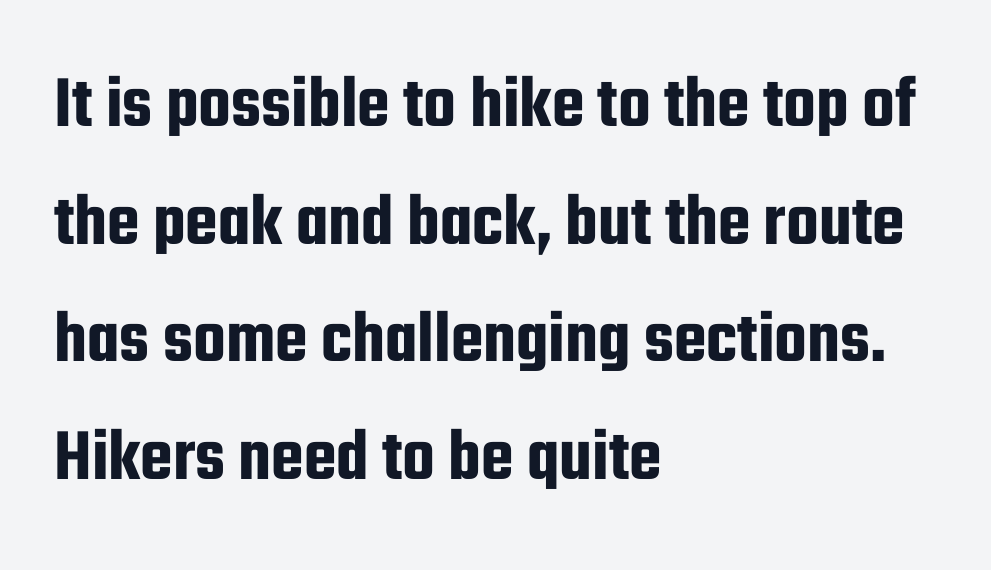
Q: Is the text italic (slanted)? A: No, it is upright.
Q: Is the typeface a serif or a sans-serif typeface? A: Sans-serif.
Q: Is the text underlined? A: No.
Q: How is the paragraph aligned? A: Left-aligned.
Q: Is the spacing between letters normal or unusually wide? A: Normal.
Q: Is the spacing between lines tight, normal or loose? A: Normal.
Q: Width (condensed, normal, or wide)? A: Condensed.
Q: Stroke contrast? A: Low.
Q: x-height? A: Medium.
Q: Monospaced? A: No.
